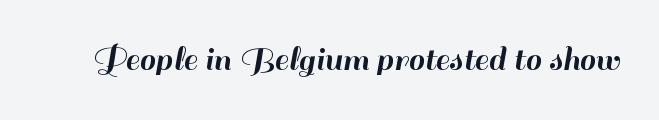
{"serif": "no", "width": "normal", "stroke_contrast": "high", "x_height": "small", "monospaced": "no", "underline": "no", "letter_spacing": "normal", "letter_spacing_em": 0.0, "glyph_px": 36}
